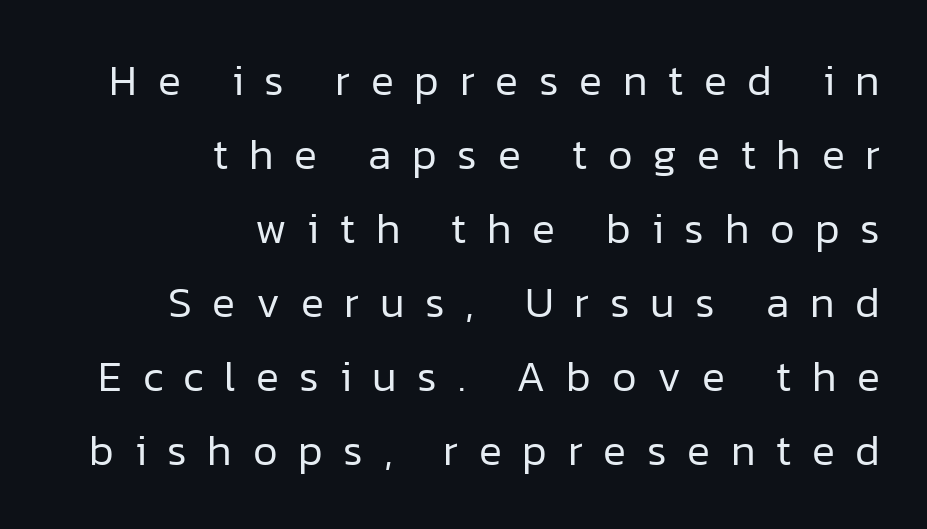
The image shows 43 px regular-weight sans-serif type, upright; set right-aligned, line spacing 1.72x, unusually wide letter spacing (+0.48 em), not underlined; low stroke contrast and a medium x-height.
